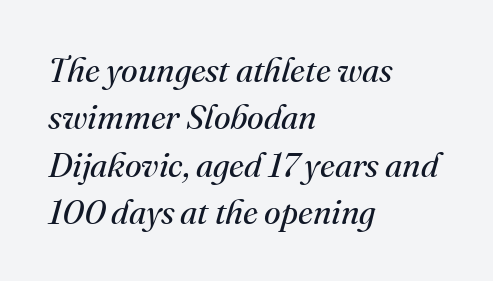
The image shows 34 px regular-weight serif type, italic (leaning right); set left-aligned, normal line spacing (1.39x), normal letter spacing, not underlined; medium stroke contrast and a small x-height.
